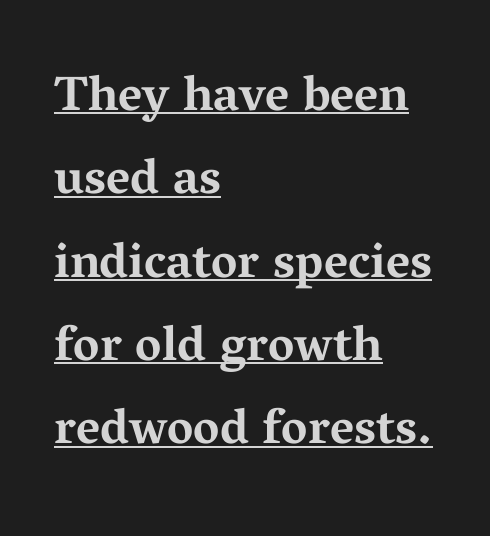
The image shows 49 px bold, wide serif type, upright; set left-aligned, normal line spacing (1.7x), normal letter spacing, underlined; medium stroke contrast and a medium x-height.
